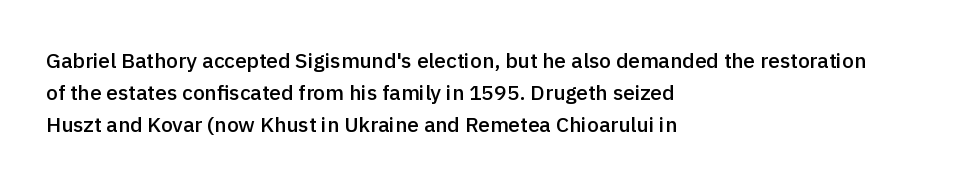
{"italic": "no", "bold": "semi", "underline": "no", "align": "left", "line_spacing": "normal", "line_spacing_ratio": 1.52, "letter_spacing": "normal", "letter_spacing_em": 0.0, "glyph_px": 21}
